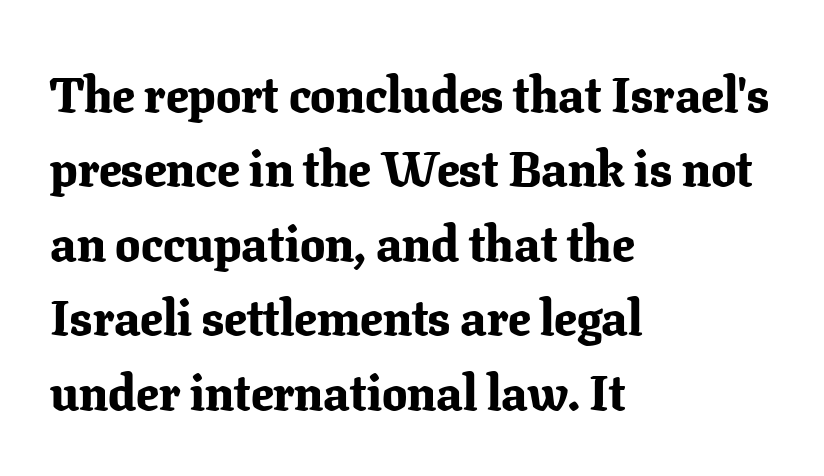
These lines are composed in type with serifs. The characters look thick and weighty, a clear bold. The gaps between neighbouring characters are ordinary and unremarkable. Decoration check: the copy has no underline. Proportional: the letters do not fall into vertical columns.
